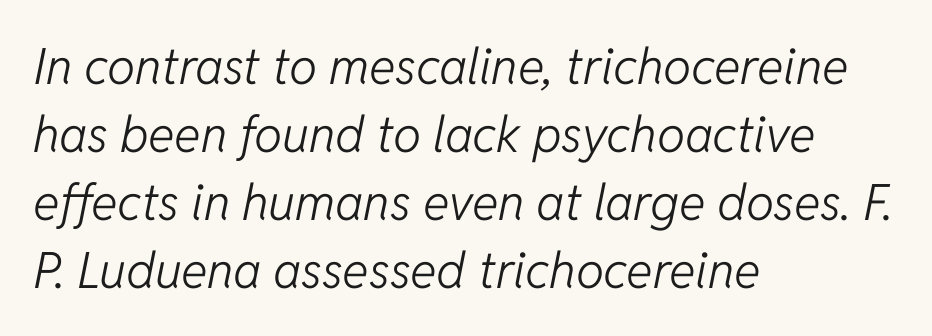
Q: Is the text bold? A: No.
Q: Is the text italic (slanted)? A: Yes, it leans right by about 11 degrees.
Q: Is the text underlined? A: No.
Q: How is the paragraph aligned? A: Left-aligned.
Q: Is the spacing between letters normal or unusually wide? A: Normal.
Q: Is the spacing between lines tight, normal or loose? A: Normal.
Q: Width (condensed, normal, or wide)? A: Normal.
Q: Stroke contrast? A: Low.
Q: x-height? A: Medium.
Q: Monospaced? A: No.
